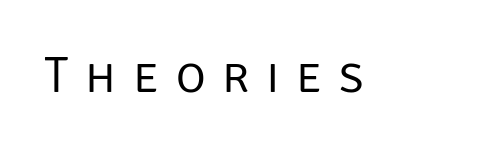
Honestly, the letter spacing is so wide it's the main thing you notice. Letters have the restrained weight of plain body copy at most. Note the varied advance widths — an 'i' is clearly narrower than an 'm'. Nobody drew a line under any word here.
